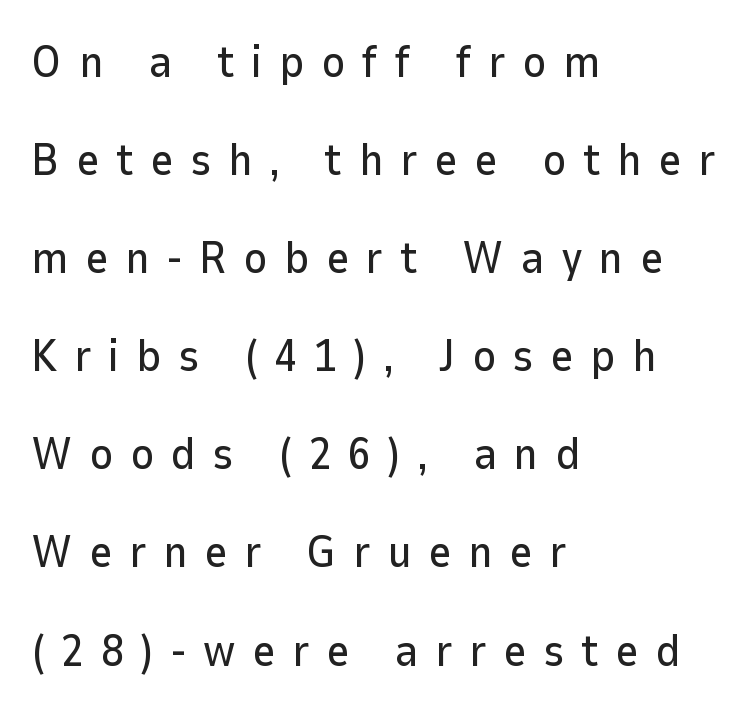
The image shows 45 px sans-serif type, upright; set left-aligned, loose line spacing (2.18x), unusually wide letter spacing (+0.37 em), not underlined; low stroke contrast and a medium x-height.
